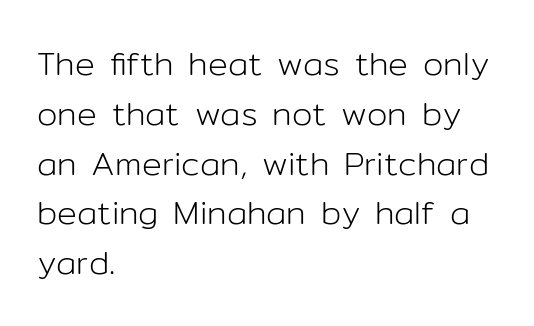
{"serif": "no", "italic": "no", "bold": "no", "weight": "light", "width": "normal", "stroke_contrast": "low", "x_height": "medium", "monospaced": "no", "underline": "no", "align": "left", "line_spacing": "normal", "line_spacing_ratio": 1.51, "letter_spacing": "normal", "letter_spacing_em": 0.0, "glyph_px": 33}
